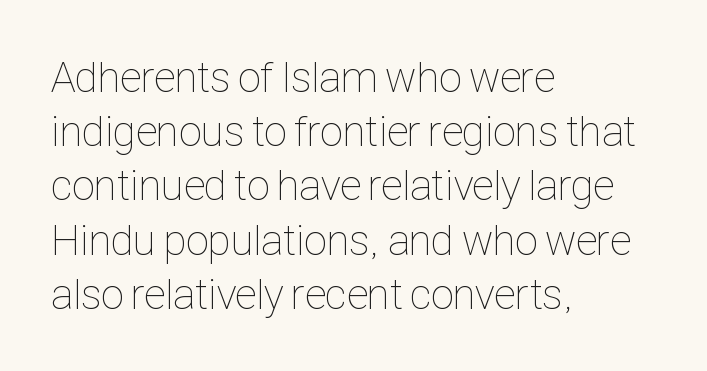
Q: Is the text bold? A: No.
Q: Is the text italic (slanted)? A: No, it is upright.
Q: Is the text underlined? A: No.
Q: How is the paragraph aligned? A: Left-aligned.
Q: Is the spacing between letters normal or unusually wide? A: Normal.
Q: Is the spacing between lines tight, normal or loose? A: Normal.
Q: Width (condensed, normal, or wide)? A: Condensed.
Q: Stroke contrast? A: Low.
Q: x-height? A: Medium.
Q: Monospaced? A: No.
